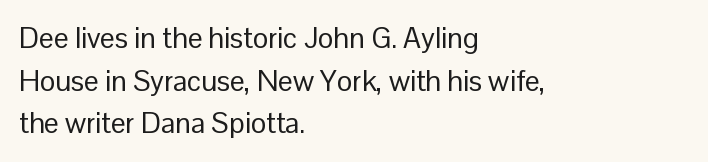
{"serif": "no", "italic": "no", "bold": "no", "weight": "regular", "width": "normal", "stroke_contrast": "low", "x_height": "medium", "monospaced": "no", "underline": "no", "align": "left", "line_spacing": "normal", "line_spacing_ratio": 1.47, "letter_spacing": "normal", "letter_spacing_em": 0.0, "glyph_px": 29}
